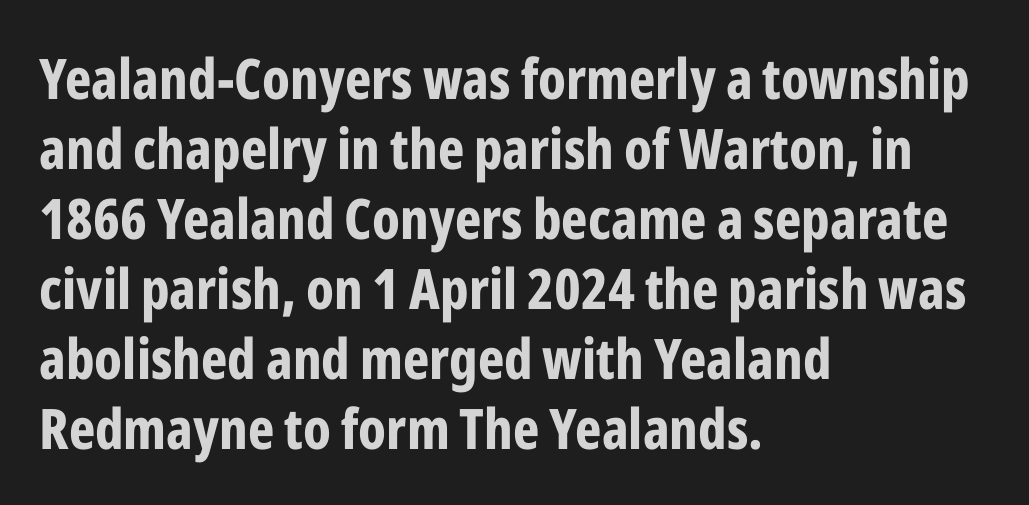
The image shows 56 px bold, condensed sans-serif type, upright; set left-aligned, normal line spacing (1.25x), normal letter spacing, not underlined; low stroke contrast and a medium x-height.
